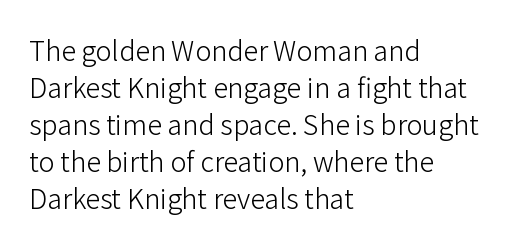
{"italic": "no", "bold": "no", "underline": "no", "align": "left", "line_spacing": "normal", "line_spacing_ratio": 1.37, "letter_spacing": "normal", "letter_spacing_em": 0.0, "glyph_px": 27}
